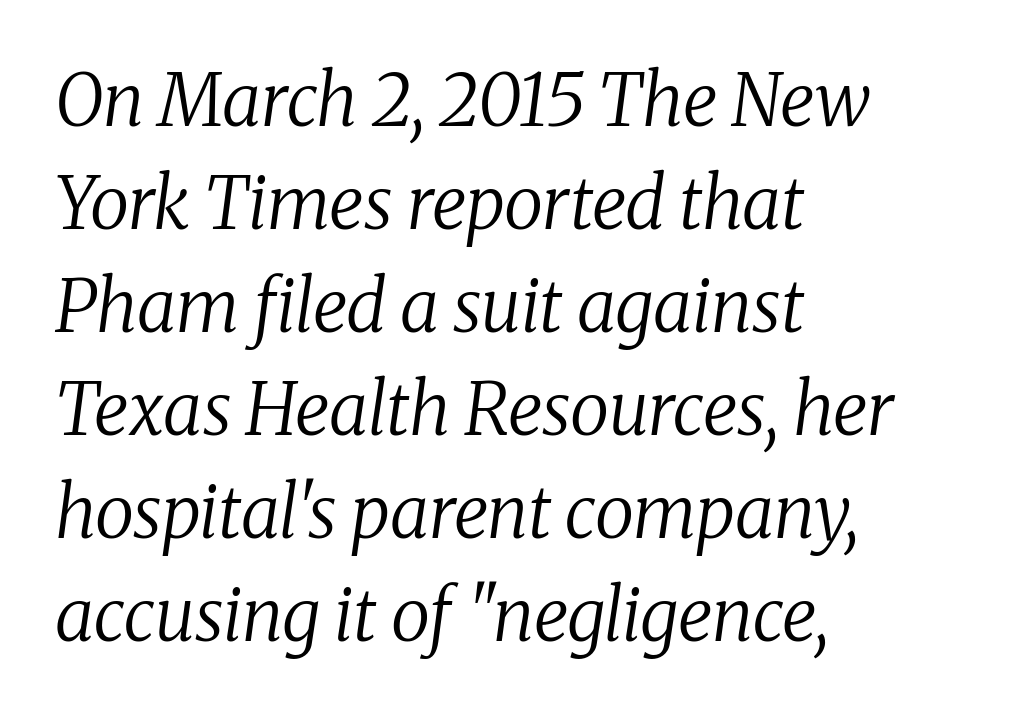
Q: Is the text bold? A: No.
Q: Is the text italic (slanted)? A: Yes, it leans right by about 8 degrees.
Q: Is the typeface a serif or a sans-serif typeface? A: Serif.
Q: Is the text underlined? A: No.
Q: How is the paragraph aligned? A: Left-aligned.
Q: Is the spacing between letters normal or unusually wide? A: Normal.
Q: Is the spacing between lines tight, normal or loose? A: Normal.
Q: Width (condensed, normal, or wide)? A: Normal.
Q: Stroke contrast? A: Medium.
Q: x-height? A: Medium.
Q: Monospaced? A: No.
